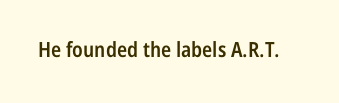
The image shows 21 px text type, upright; set normal letter spacing, not underlined.
